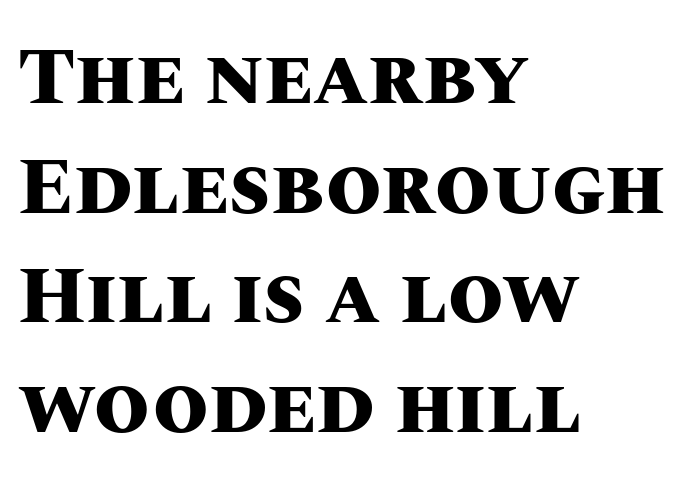
Ascenders rise straight up at ninety degrees. The passage shown is typed in a proportional face where columns would drift. Between one letter and the next there's only the usual sliver of space. Lines of text with bare space underneath. The rows are spaced the way most documents space them.
